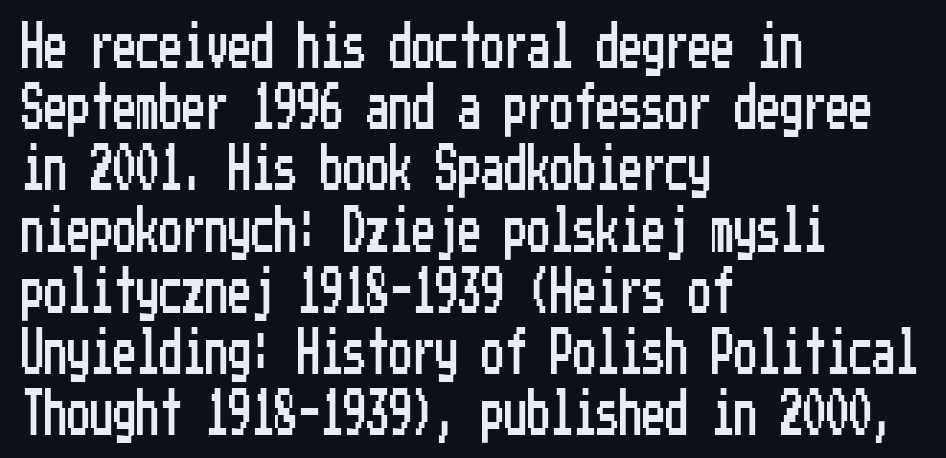
The image shows 46 px condensed sans-serif type, upright; set left-aligned, normal line spacing (1.33x), normal letter spacing, not underlined; low stroke contrast and a medium x-height.
